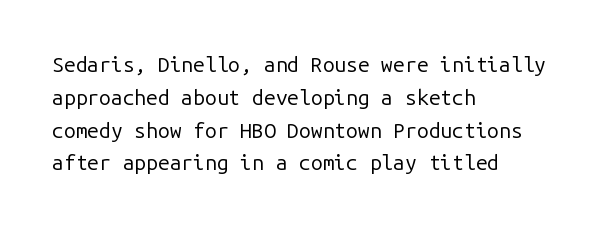
{"italic": "no", "bold": "no", "underline": "no", "align": "left", "line_spacing": "normal", "line_spacing_ratio": 1.56, "letter_spacing": "normal", "letter_spacing_em": 0.0, "glyph_px": 21}
